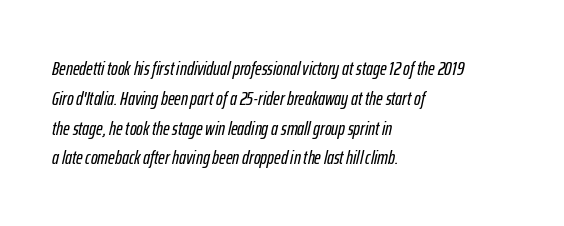
The image shows 20 px text type, italic (leaning right); set left-aligned, normal line spacing (1.49x), normal letter spacing, not underlined.
